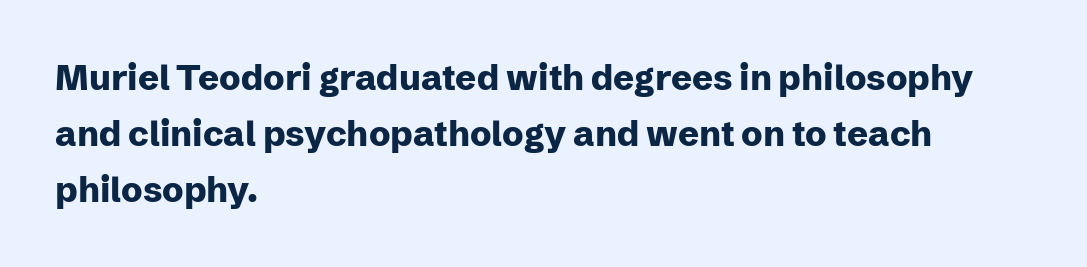
The image shows 35 px heavy sans-serif type, upright; set left-aligned, normal line spacing (1.6x), normal letter spacing, not underlined; low stroke contrast and a medium x-height.
